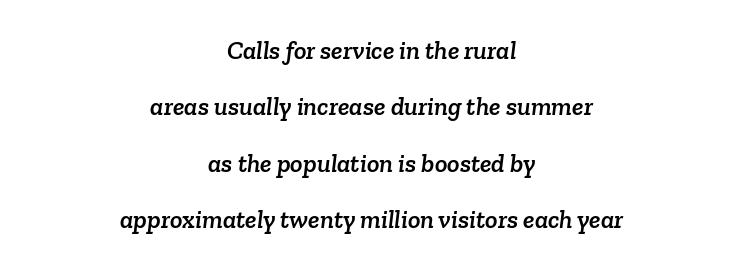
The image shows 26 px text type; set centered, loose line spacing (2.17x), normal letter spacing, not underlined.
